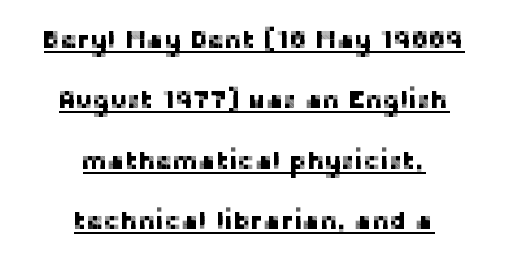
{"italic": "no", "underline": "yes", "align": "center", "line_spacing": "loose", "line_spacing_ratio": 2.32, "letter_spacing": "normal", "letter_spacing_em": 0.0, "glyph_px": 26}
